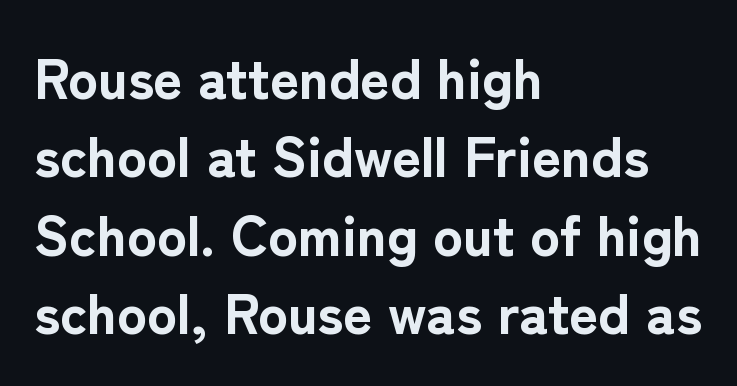
Q: Is the text bold? A: Yes.
Q: Is the text italic (slanted)? A: No, it is upright.
Q: Is the typeface a serif or a sans-serif typeface? A: Sans-serif.
Q: Is the text underlined? A: No.
Q: How is the paragraph aligned? A: Left-aligned.
Q: Is the spacing between letters normal or unusually wide? A: Normal.
Q: Is the spacing between lines tight, normal or loose? A: Normal.
Q: Width (condensed, normal, or wide)? A: Normal.
Q: Stroke contrast? A: Low.
Q: x-height? A: Medium.
Q: Monospaced? A: No.
